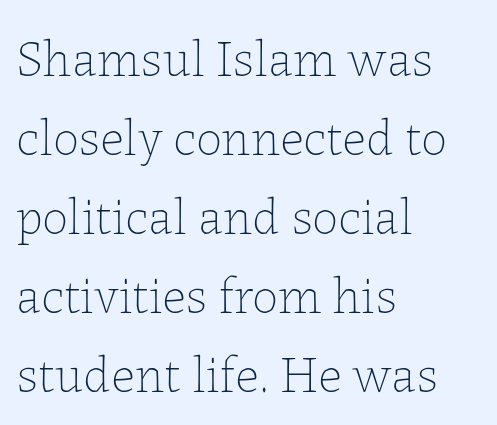
Q: Is the text bold? A: No.
Q: Is the text italic (slanted)? A: No, it is upright.
Q: Is the text underlined? A: No.
Q: How is the paragraph aligned? A: Left-aligned.
Q: Is the spacing between letters normal or unusually wide? A: Normal.
Q: Is the spacing between lines tight, normal or loose? A: Normal.
Q: Width (condensed, normal, or wide)? A: Normal.
Q: Stroke contrast? A: Low.
Q: x-height? A: Medium.
Q: Monospaced? A: No.
